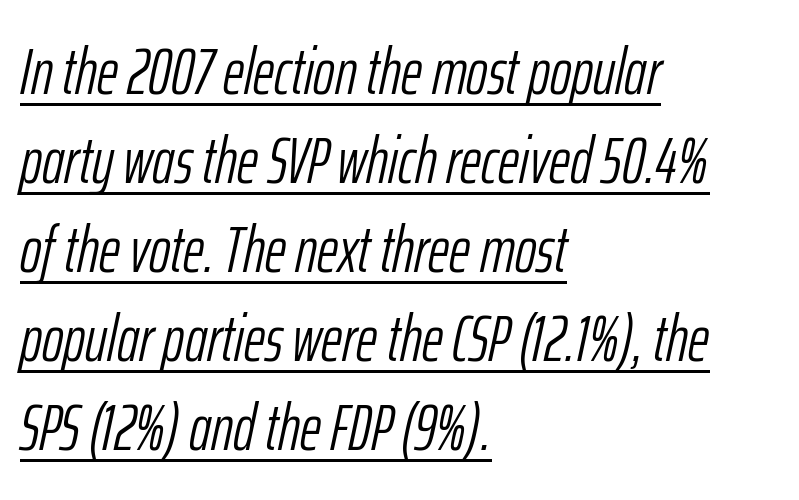
{"italic": "yes", "lean": "right", "slant_degrees": 12, "bold": "no", "weight": "light", "width": "condensed", "stroke_contrast": "low", "x_height": "medium", "monospaced": "no", "underline": "yes", "align": "left", "line_spacing": "normal", "line_spacing_ratio": 1.37, "letter_spacing": "normal", "letter_spacing_em": 0.0, "glyph_px": 65}
